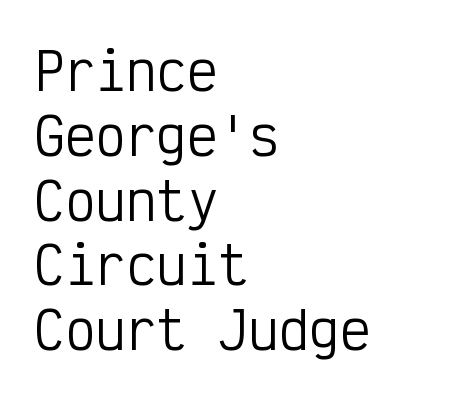
Q: Is the text bold? A: No.
Q: Is the text italic (slanted)? A: No, it is upright.
Q: Is the typeface a serif or a sans-serif typeface? A: Sans-serif.
Q: Is the text underlined? A: No.
Q: How is the paragraph aligned? A: Left-aligned.
Q: Is the spacing between letters normal or unusually wide? A: Normal.
Q: Is the spacing between lines tight, normal or loose? A: Normal.
Q: Width (condensed, normal, or wide)? A: Condensed.
Q: Stroke contrast? A: Low.
Q: x-height? A: Medium.
Q: Monospaced? A: Yes.
